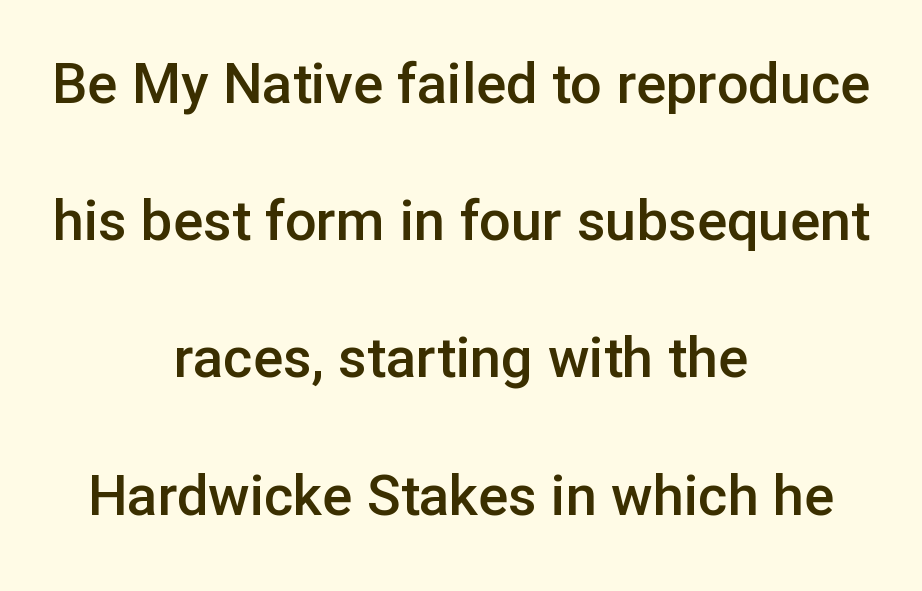
Whoever set this chose breathing room over compactness in the vertical rhythm. No extra tracking has been applied to these lines. The specimen reads as upright at a glance. Beneath every word, the page is bare.
